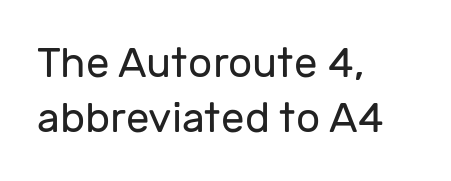
The image shows 42 px regular-weight sans-serif type, upright; set left-aligned, normal line spacing (1.31x), normal letter spacing, not underlined; low stroke contrast and a medium x-height.
